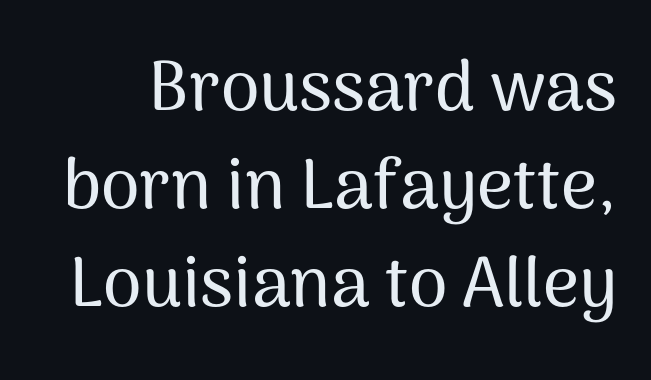
Q: Is the text italic (slanted)? A: No, it is upright.
Q: Is the typeface a serif or a sans-serif typeface? A: Sans-serif.
Q: Is the text underlined? A: No.
Q: Is the spacing between letters normal or unusually wide? A: Normal.
Q: Is the spacing between lines tight, normal or loose? A: Normal.
Q: Width (condensed, normal, or wide)? A: Normal.
Q: Stroke contrast? A: Medium.
Q: x-height? A: Medium.
Q: Monospaced? A: No.
